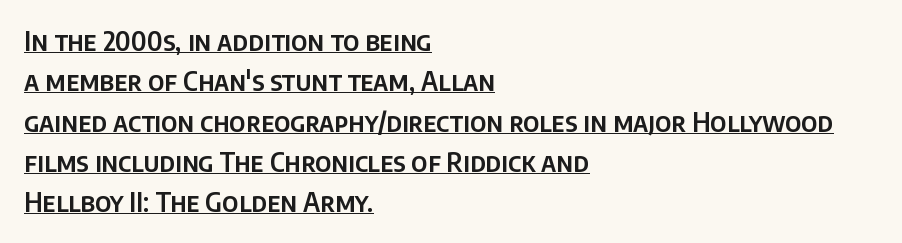
Q: Is the text italic (slanted)? A: No, it is upright.
Q: Is the text underlined? A: Yes.
Q: How is the paragraph aligned? A: Left-aligned.
Q: Is the spacing between letters normal or unusually wide? A: Normal.
Q: Is the spacing between lines tight, normal or loose? A: Normal.
